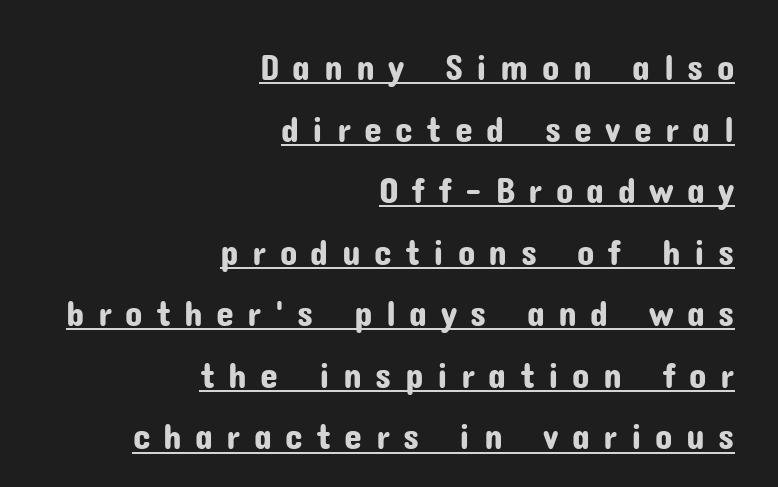
Q: Is the text italic (slanted)? A: No, it is upright.
Q: Is the typeface a serif or a sans-serif typeface? A: Sans-serif.
Q: Is the text underlined? A: Yes.
Q: How is the paragraph aligned? A: Right-aligned.
Q: Is the spacing between letters normal or unusually wide? A: Unusually wide.
Q: Width (condensed, normal, or wide)? A: Normal.
Q: Stroke contrast? A: Low.
Q: x-height? A: Medium.
Q: Monospaced? A: No.
